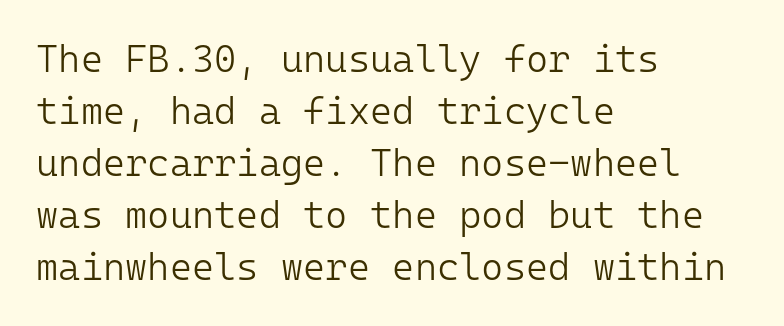
The image shows 38 px light sans-serif type, upright, monospaced; set left-aligned, normal line spacing (1.37x), normal letter spacing, not underlined; low stroke contrast and a medium x-height.
